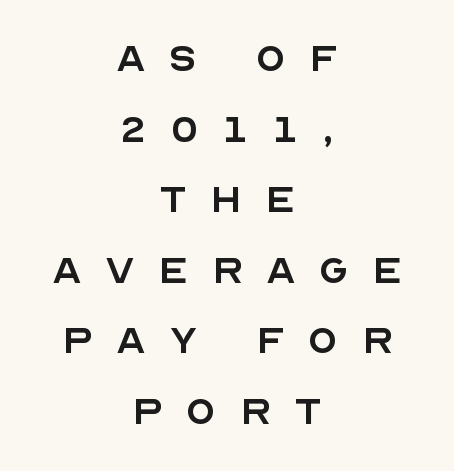
{"serif": "no", "italic": "no", "bold": "no", "weight": "regular", "width": "normal", "x_height": "large", "monospaced": "no", "underline": "no", "align": "center", "line_spacing": "normal", "line_spacing_ratio": 1.47, "letter_spacing": "wide", "letter_spacing_em": 0.49, "glyph_px": 48}
